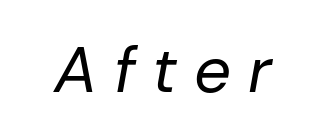
{"italic": "yes", "lean": "right", "slant_degrees": 10, "bold": "no", "weight": "regular", "width": "normal", "stroke_contrast": "low", "x_height": "medium", "monospaced": "no", "underline": "no", "letter_spacing": "wide", "letter_spacing_em": 0.26, "glyph_px": 65}
